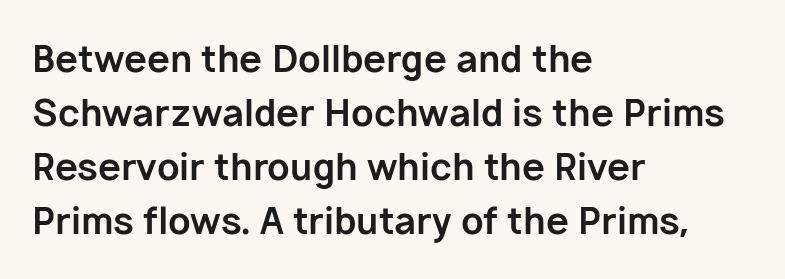
{"serif": "no", "italic": "no", "bold": "yes", "weight": "bold", "width": "normal", "stroke_contrast": "low", "x_height": "medium", "monospaced": "no", "underline": "no", "align": "left", "line_spacing": "normal", "line_spacing_ratio": 1.46, "letter_spacing": "normal", "letter_spacing_em": 0.0, "glyph_px": 37}
